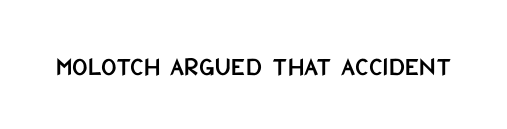
This rendering leaves character spacing at its baseline value. Has an underline been added? It has not. No italicization has been applied; the sample stays upright.
